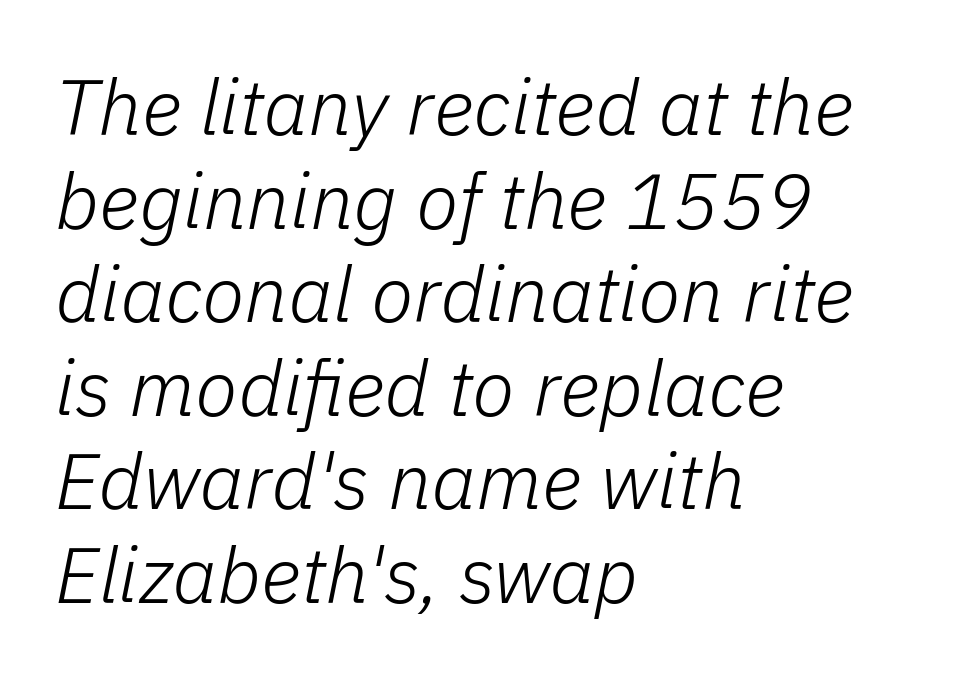
Here the glyphs are tracked normally, forming tight word shapes. Summary of weight: not heavy and not bold. The rendering applies a slant to the glyphs. Quick note: underline off.
